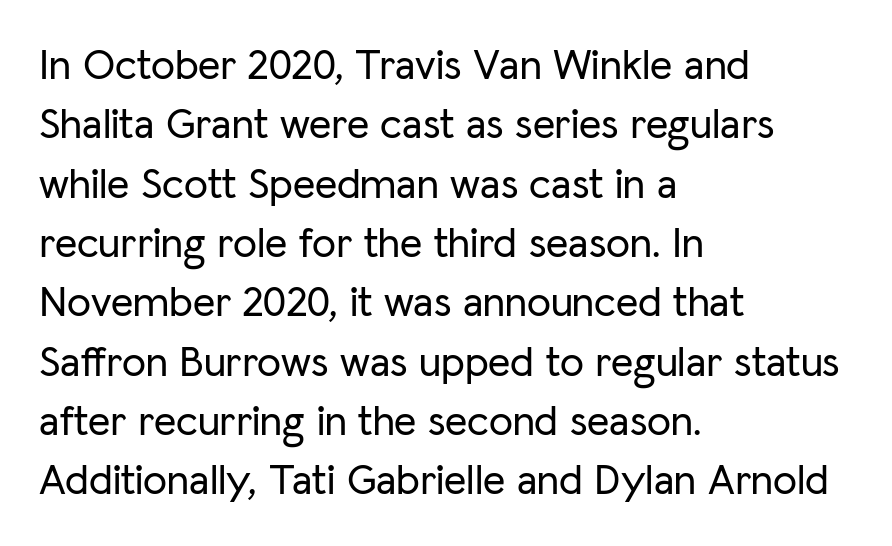
{"serif": "no", "italic": "no", "width": "normal", "stroke_contrast": "low", "x_height": "medium", "monospaced": "no", "underline": "no", "align": "left", "line_spacing": "normal", "line_spacing_ratio": 1.38, "letter_spacing": "normal", "letter_spacing_em": 0.0, "glyph_px": 43}
